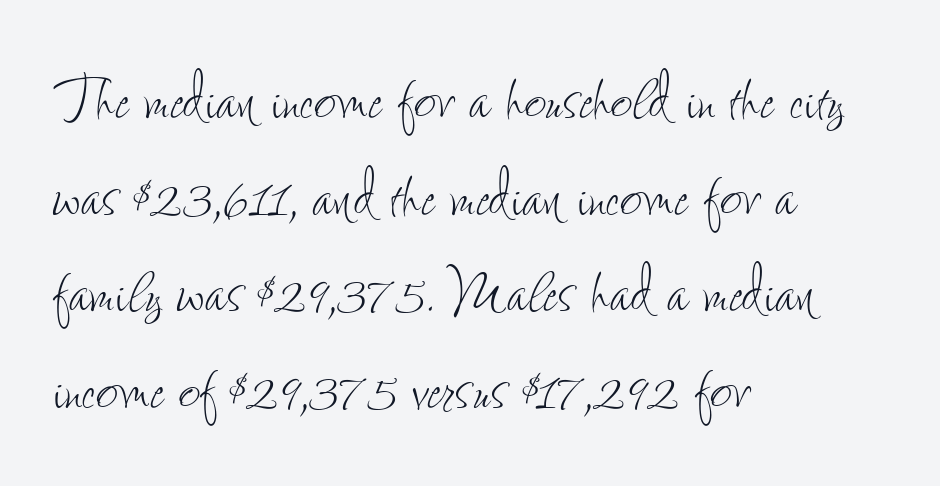
The image shows 76 px thin, condensed type; set left-aligned, normal line spacing (1.27x), normal letter spacing, not underlined; low stroke contrast and a small x-height.
